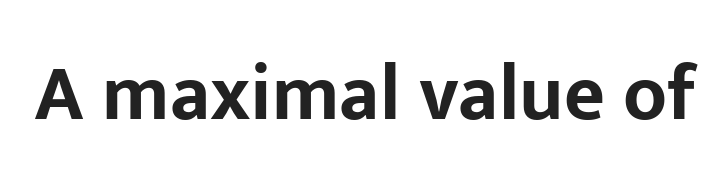
{"serif": "no", "italic": "no", "bold": "yes", "weight": "bold", "width": "normal", "stroke_contrast": "low", "x_height": "medium", "monospaced": "no", "underline": "no", "letter_spacing": "normal", "letter_spacing_em": 0.0, "glyph_px": 79}
